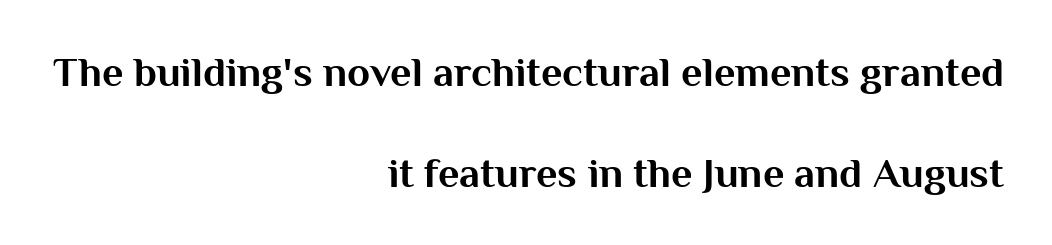
Q: Is the text bold? A: Yes.
Q: Is the text italic (slanted)? A: No, it is upright.
Q: Is the typeface a serif or a sans-serif typeface? A: Sans-serif.
Q: Is the text underlined? A: No.
Q: How is the paragraph aligned? A: Right-aligned.
Q: Is the spacing between letters normal or unusually wide? A: Normal.
Q: Is the spacing between lines tight, normal or loose? A: Loose.
Q: Width (condensed, normal, or wide)? A: Normal.
Q: Stroke contrast? A: Medium.
Q: x-height? A: Medium.
Q: Monospaced? A: No.
